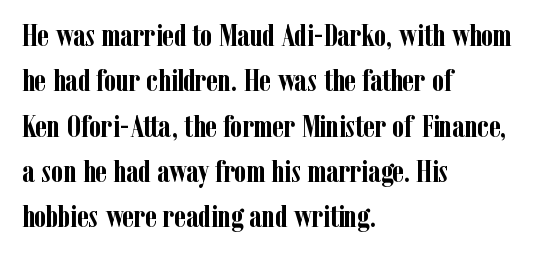
Q: Is the text bold? A: Yes.
Q: Is the text italic (slanted)? A: No, it is upright.
Q: Is the typeface a serif or a sans-serif typeface? A: Serif.
Q: Is the text underlined? A: No.
Q: How is the paragraph aligned? A: Left-aligned.
Q: Is the spacing between letters normal or unusually wide? A: Normal.
Q: Is the spacing between lines tight, normal or loose? A: Normal.
Q: Width (condensed, normal, or wide)? A: Condensed.
Q: Stroke contrast? A: Low.
Q: x-height? A: Medium.
Q: Monospaced? A: No.
